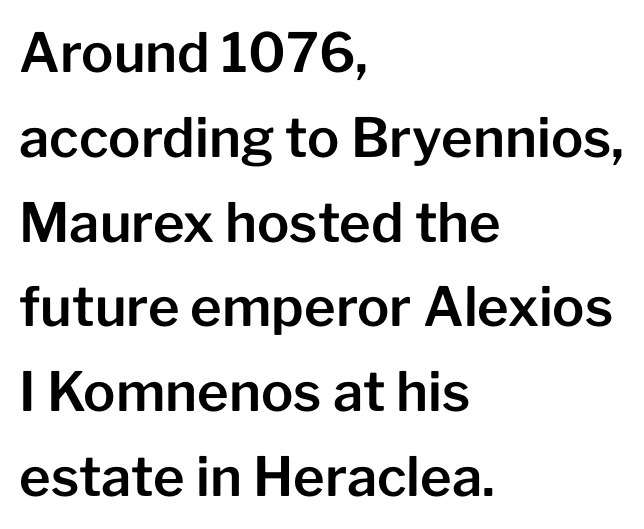
Q: Is the text italic (slanted)? A: No, it is upright.
Q: Is the typeface a serif or a sans-serif typeface? A: Sans-serif.
Q: Is the text underlined? A: No.
Q: How is the paragraph aligned? A: Left-aligned.
Q: Is the spacing between letters normal or unusually wide? A: Normal.
Q: Is the spacing between lines tight, normal or loose? A: Normal.
Q: Width (condensed, normal, or wide)? A: Normal.
Q: Stroke contrast? A: Low.
Q: x-height? A: Medium.
Q: Monospaced? A: No.
